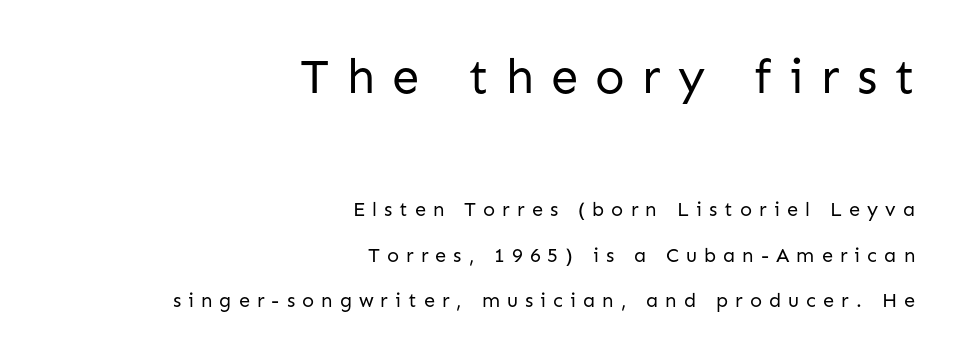
The image shows 49 px regular-weight sans-serif type, upright; set right-aligned, loose line spacing (2.28x), unusually wide letter spacing (+0.35 em), not underlined; the first (top) block is 2.45x larger; low stroke contrast and a medium x-height.
